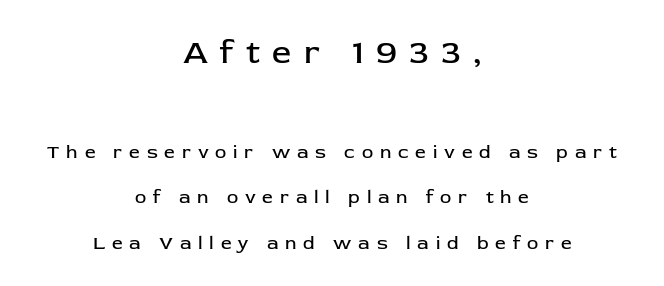
Q: Is the text bold? A: No.
Q: Is the text italic (slanted)? A: No, it is upright.
Q: Is the typeface a serif or a sans-serif typeface? A: Sans-serif.
Q: Is the text underlined? A: No.
Q: How is the paragraph aligned? A: Centered.
Q: Is the spacing between letters normal or unusually wide? A: Unusually wide.
Q: Is the spacing between lines tight, normal or loose? A: Loose.
Q: Which block of text is set in a larger size, the first (top) or the second (bottom)? A: The first (top) one.
Q: Width (condensed, normal, or wide)? A: Normal.
Q: Stroke contrast? A: Low.
Q: x-height? A: Medium.
Q: Monospaced? A: No.
